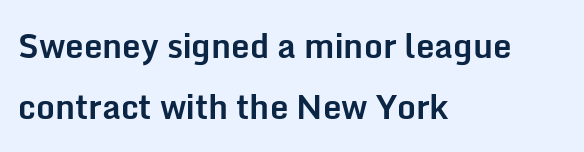
Regarding serifs, this sample does without them. Look at the tracking — it's just the regular setting, nothing added. Line starts are locked; line ends wander. Think of a printed novel: that variable character pitch is what you see here. The strip under each line holds only bare page.
